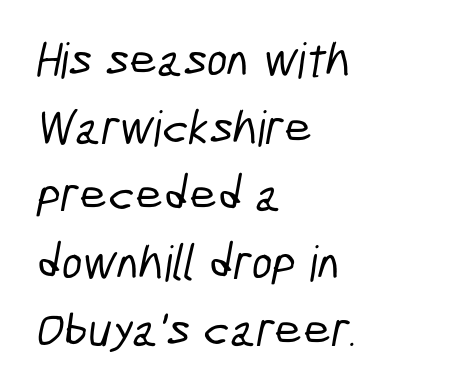
{"serif": "no", "width": "condensed", "stroke_contrast": "low", "x_height": "medium", "monospaced": "no", "underline": "no", "align": "left", "line_spacing": "normal", "line_spacing_ratio": 1.38, "letter_spacing": "normal", "letter_spacing_em": 0.0, "glyph_px": 49}
